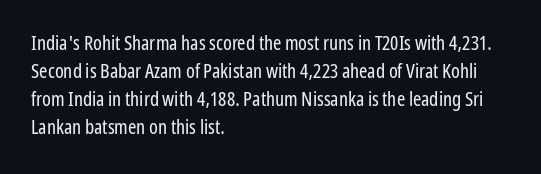
The image shows 20 px text type, upright; set left-aligned, normal line spacing (1.4x), normal letter spacing, not underlined.
